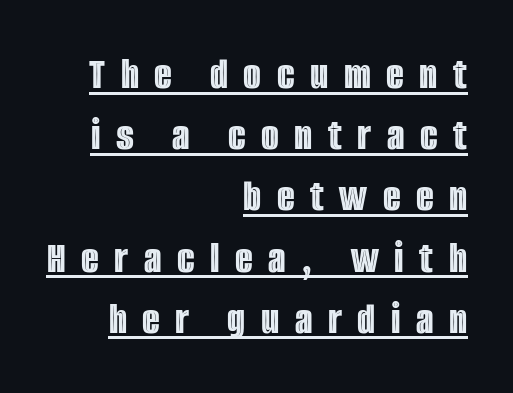
{"italic": "no", "width": "condensed", "x_height": "large", "monospaced": "no", "underline": "yes", "align": "right", "line_spacing": "normal", "line_spacing_ratio": 1.33, "letter_spacing": "wide", "letter_spacing_em": 0.34, "glyph_px": 46}
